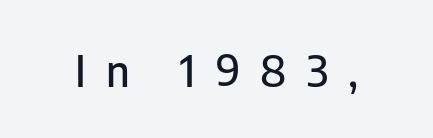
{"serif": "no", "italic": "no", "width": "condensed", "stroke_contrast": "low", "x_height": "medium", "monospaced": "no", "underline": "no", "letter_spacing": "wide", "letter_spacing_em": 0.46, "glyph_px": 44}
